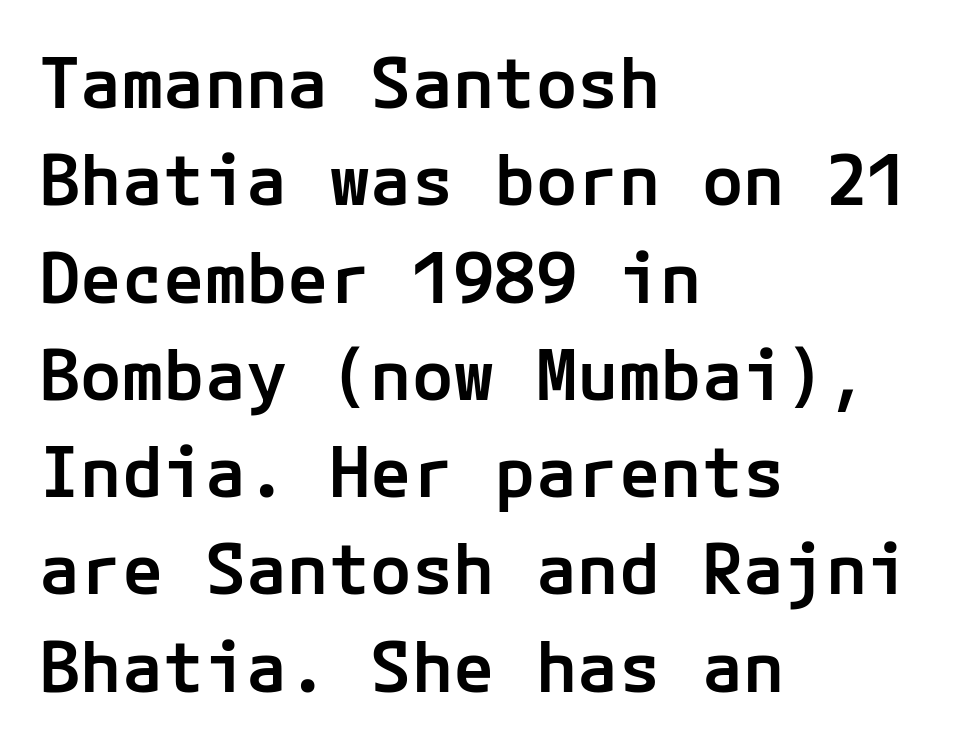
{"serif": "no", "italic": "no", "bold": "semi", "weight": "semibold", "width": "normal", "stroke_contrast": "low", "x_height": "medium", "underline": "no", "align": "left", "line_spacing": "normal", "line_spacing_ratio": 1.41, "letter_spacing": "normal", "letter_spacing_em": 0.0, "glyph_px": 69}
